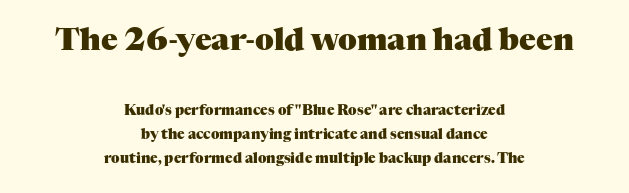
Q: Is the text bold? A: Yes.
Q: Is the text italic (slanted)? A: No, it is upright.
Q: Is the typeface a serif or a sans-serif typeface? A: Serif.
Q: Is the text underlined? A: No.
Q: How is the paragraph aligned? A: Centered.
Q: Is the spacing between letters normal or unusually wide? A: Normal.
Q: Which block of text is set in a larger size, the first (top) or the second (bottom)? A: The first (top) one.
Q: Width (condensed, normal, or wide)? A: Normal.
Q: Stroke contrast? A: Medium.
Q: x-height? A: Medium.
Q: Monospaced? A: No.
